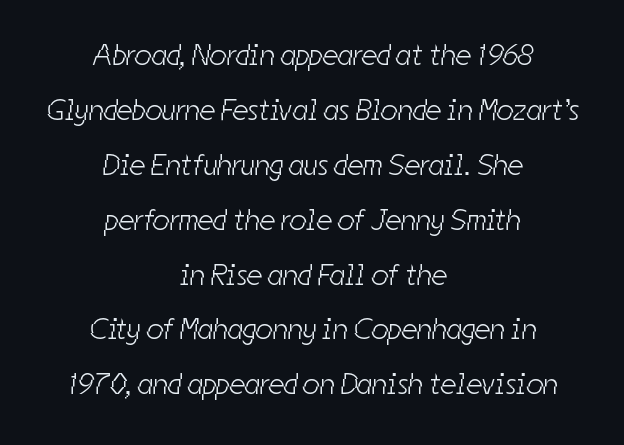
Clear beneath every line of the passage. Stroke mass is kept to a normal reading level or below. If you folded the block vertically in half, each line would mirror itself in length. Unlike a traditional serif, this face leaves its strokes unadorned.
